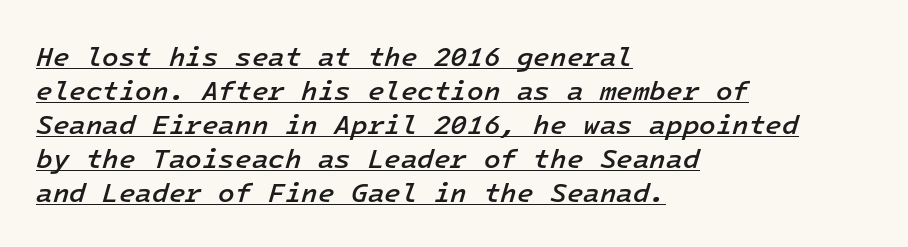
{"italic": "yes", "lean": "right", "slant_degrees": 16, "bold": "semi", "underline": "yes", "align": "left", "line_spacing": "normal", "line_spacing_ratio": 1.26, "letter_spacing": "normal", "letter_spacing_em": 0.0, "glyph_px": 27}
